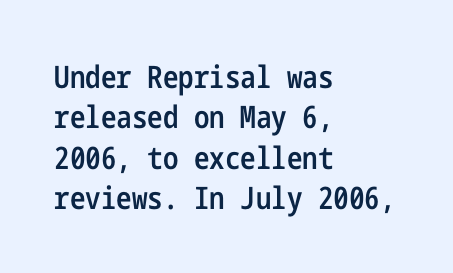
Classification — sans serif. The space directly below the letters is spotless. Every row of glyphs begins at an identical x-position on the left. Heft: intermediate — a semibold. Horizontal bands of white between lines are of average thickness. Words appear dense and cohesive because spacing is normal.
